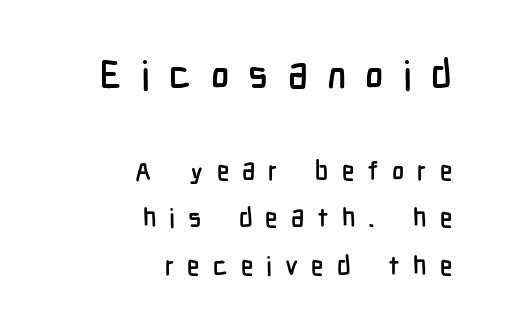
{"serif": "no", "italic": "no", "width": "condensed", "stroke_contrast": "low", "x_height": "medium", "monospaced": "no", "underline": "no", "align": "right", "line_spacing_ratio": 1.83, "letter_spacing": "wide", "letter_spacing_em": 0.5, "larger_block": "first", "size_ratio": 1.5, "glyph_px": 39}
